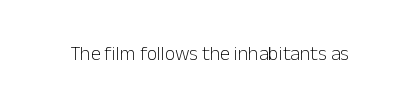
{"italic": "no", "bold": "no", "underline": "no", "letter_spacing": "normal", "letter_spacing_em": 0.0, "glyph_px": 20}
